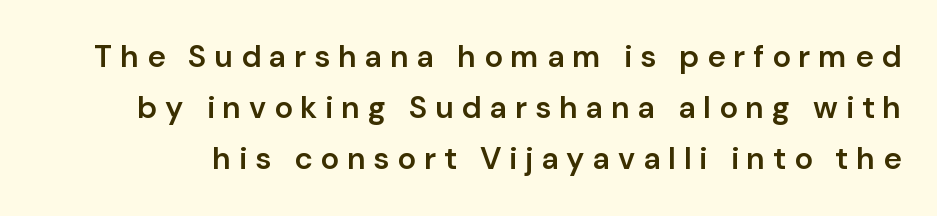
Q: Is the text bold? A: Semi-bold.
Q: Is the text italic (slanted)? A: No, it is upright.
Q: Is the typeface a serif or a sans-serif typeface? A: Sans-serif.
Q: Is the text underlined? A: No.
Q: Is the spacing between letters normal or unusually wide? A: Unusually wide.
Q: Is the spacing between lines tight, normal or loose? A: Normal.
Q: Width (condensed, normal, or wide)? A: Normal.
Q: Stroke contrast? A: Low.
Q: x-height? A: Medium.
Q: Monospaced? A: No.
